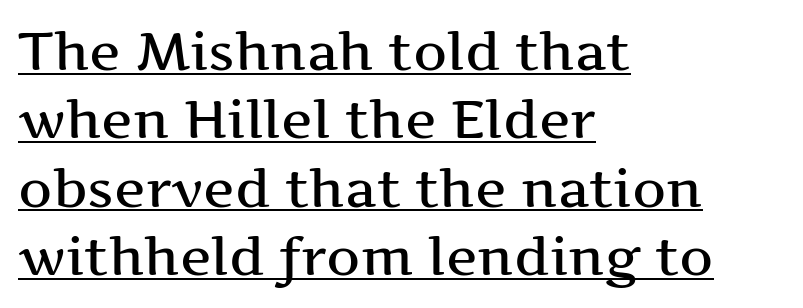
The image shows 53 px wide serif type, upright; set left-aligned, normal line spacing (1.29x), normal letter spacing, underlined; medium stroke contrast and a medium x-height.
